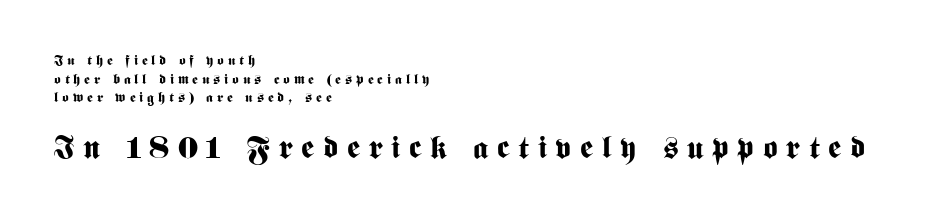
This is the regular roman posture of the typeface. Successive baselines arrive at the customary interval. Short note: letters widely spaced. Strokes here are thick enough to call this a true bold.
